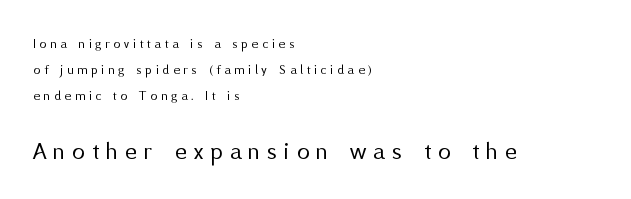
Q: Is the text bold? A: No.
Q: Is the text italic (slanted)? A: No, it is upright.
Q: Is the text underlined? A: No.
Q: How is the paragraph aligned? A: Left-aligned.
Q: Is the spacing between letters normal or unusually wide? A: Unusually wide.
Q: Which block of text is set in a larger size, the first (top) or the second (bottom)? A: The second (bottom) one.
